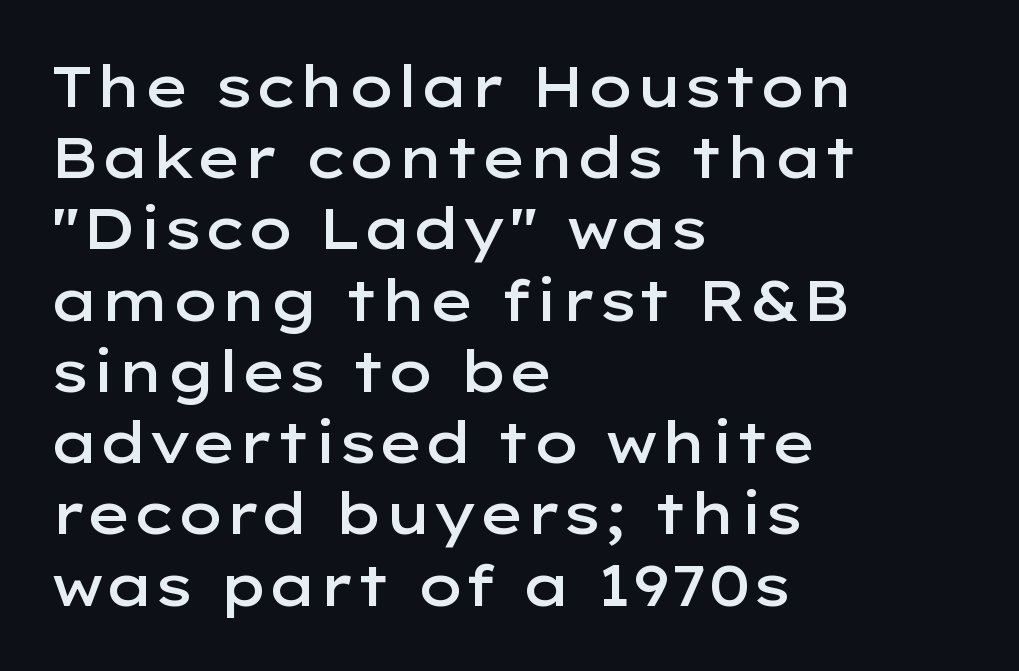
The image shows 57 px semibold, wide sans-serif type, upright; set left-aligned, normal line spacing (1.25x), normal letter spacing, not underlined; low stroke contrast and a medium x-height.
